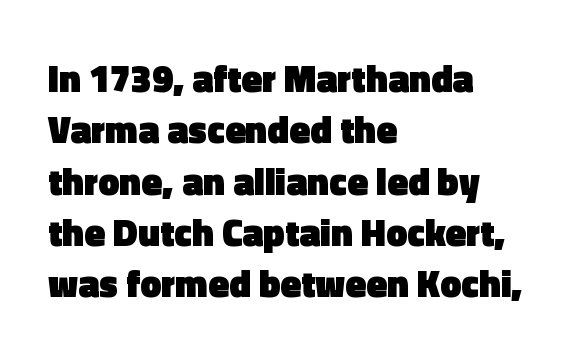
Q: Is the text bold? A: Yes.
Q: Is the text italic (slanted)? A: No, it is upright.
Q: Is the typeface a serif or a sans-serif typeface? A: Sans-serif.
Q: Is the text underlined? A: No.
Q: How is the paragraph aligned? A: Left-aligned.
Q: Is the spacing between letters normal or unusually wide? A: Normal.
Q: Is the spacing between lines tight, normal or loose? A: Normal.
Q: Width (condensed, normal, or wide)? A: Normal.
Q: x-height? A: Medium.
Q: Monospaced? A: No.
